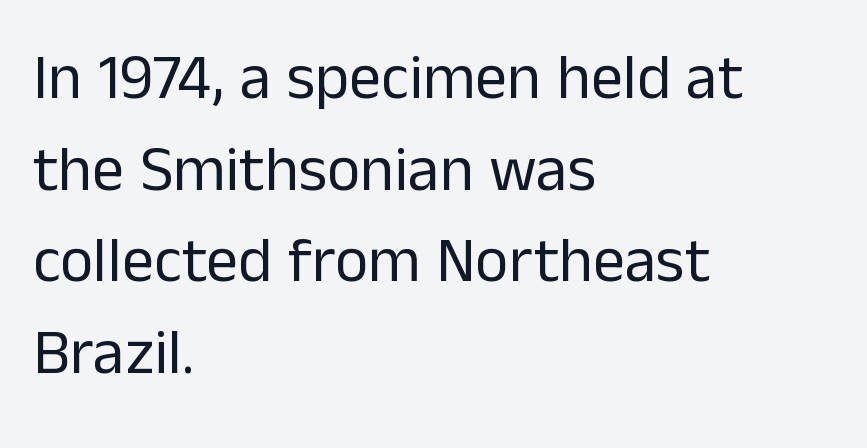
The image shows 64 px regular-weight sans-serif type, upright; set left-aligned, normal line spacing (1.43x), normal letter spacing, not underlined; low stroke contrast and a medium x-height.
